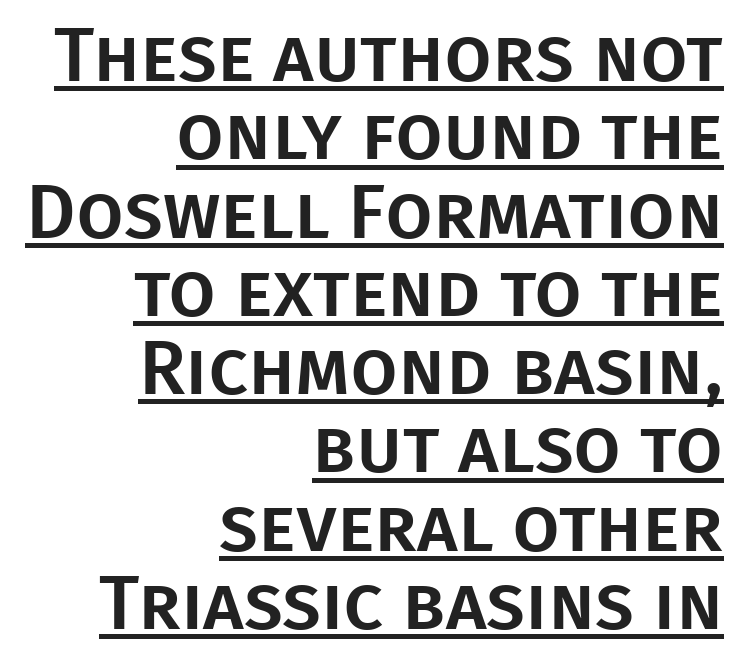
The compositor pushed each line to the right boundary. The tracking reads as untouched default to a designer's eye. Vertically, the passage feels compressed, each row crowding the next. Character widths vary here, with narrow letters taking less room than wide ones. The face used here appears with an underline applied.
